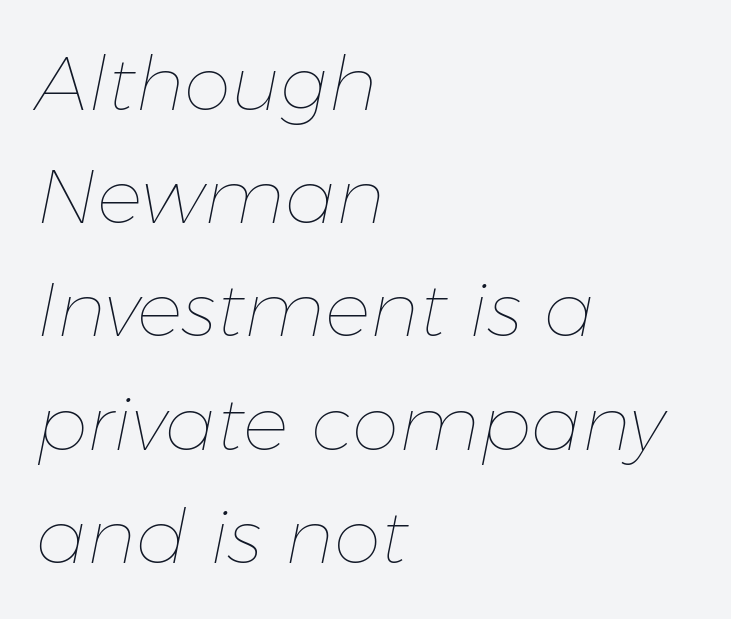
{"italic": "yes", "lean": "right", "slant_degrees": 11, "bold": "no", "weight": "thin", "width": "normal", "stroke_contrast": "low", "x_height": "medium", "monospaced": "no", "underline": "no", "align": "left", "line_spacing": "normal", "line_spacing_ratio": 1.49, "letter_spacing": "normal", "letter_spacing_em": 0.0, "glyph_px": 76}
